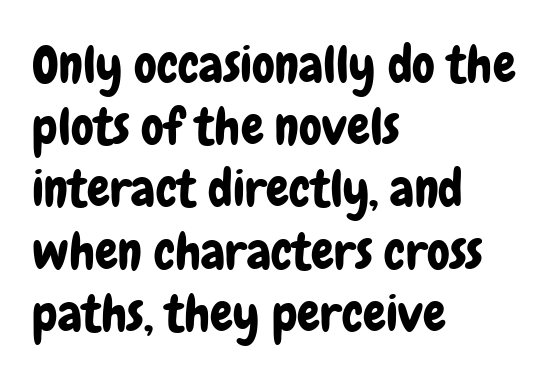
The image shows 51 px condensed sans-serif type, upright; set left-aligned, line spacing 1.22x, normal letter spacing, not underlined; low stroke contrast and a medium x-height.
